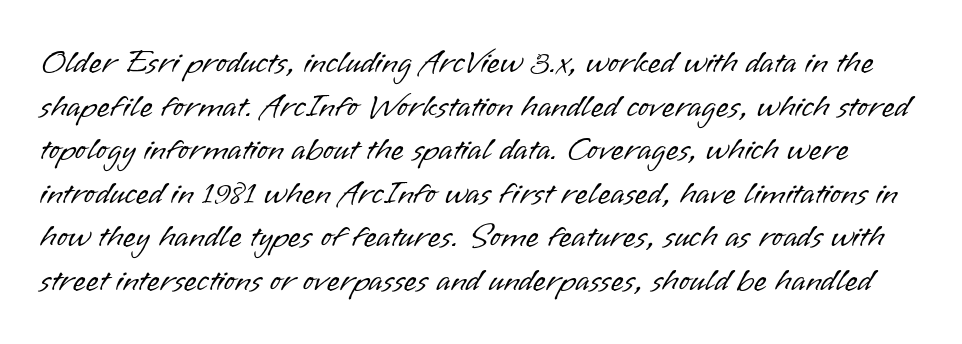
There is no visible air inserted between adjacent glyphs. Stems here are at most as thick as an everyday book face. Check the space under the baseline: it is left empty. Is there much room between lines? A standard amount, neither cramped nor airy.
